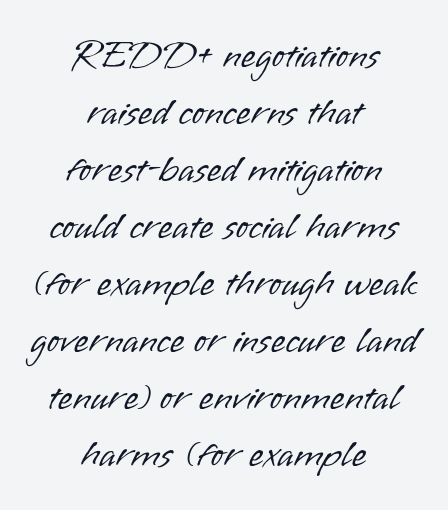
Q: Is the text bold? A: No.
Q: Is the text italic (slanted)? A: Yes.
Q: Is the typeface a serif or a sans-serif typeface? A: Sans-serif.
Q: Is the text underlined? A: No.
Q: How is the paragraph aligned? A: Centered.
Q: Is the spacing between letters normal or unusually wide? A: Normal.
Q: Is the spacing between lines tight, normal or loose? A: Normal.
Q: Width (condensed, normal, or wide)? A: Normal.
Q: Stroke contrast? A: Low.
Q: x-height? A: Small.
Q: Monospaced? A: No.
